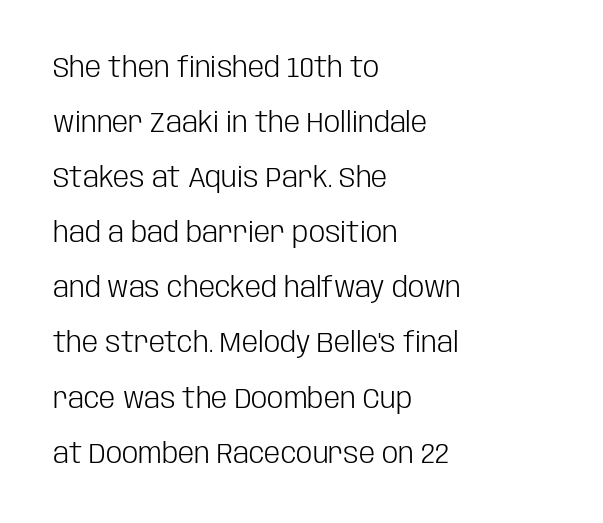
Q: Is the text bold? A: No.
Q: Is the text italic (slanted)? A: No, it is upright.
Q: Is the typeface a serif or a sans-serif typeface? A: Sans-serif.
Q: Is the text underlined? A: No.
Q: How is the paragraph aligned? A: Left-aligned.
Q: Is the spacing between letters normal or unusually wide? A: Normal.
Q: Is the spacing between lines tight, normal or loose? A: Loose.
Q: Width (condensed, normal, or wide)? A: Condensed.
Q: Stroke contrast? A: Low.
Q: x-height? A: Large.
Q: Monospaced? A: No.
